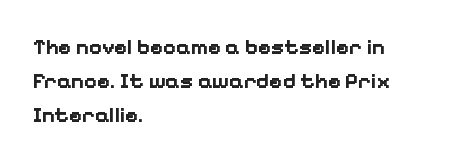
{"italic": "no", "bold": "yes", "underline": "no", "align": "left", "line_spacing": "normal", "line_spacing_ratio": 1.54, "letter_spacing": "normal", "letter_spacing_em": 0.0, "glyph_px": 22}
